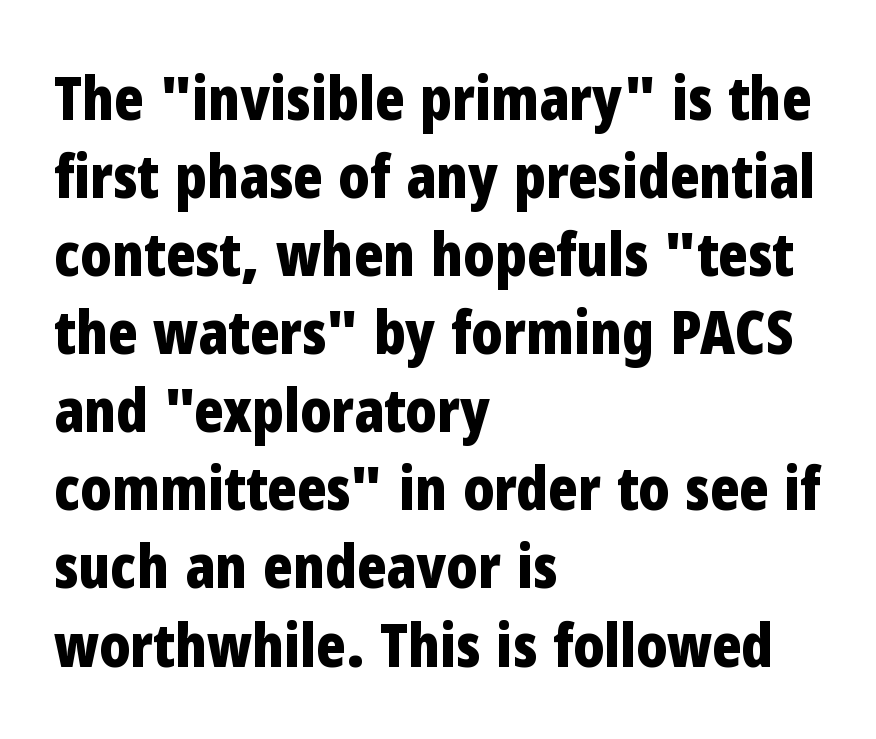
Q: Is the text bold? A: Yes.
Q: Is the text italic (slanted)? A: No, it is upright.
Q: Is the typeface a serif or a sans-serif typeface? A: Sans-serif.
Q: Is the text underlined? A: No.
Q: How is the paragraph aligned? A: Left-aligned.
Q: Is the spacing between letters normal or unusually wide? A: Normal.
Q: Is the spacing between lines tight, normal or loose? A: Normal.
Q: Width (condensed, normal, or wide)? A: Condensed.
Q: Stroke contrast? A: Low.
Q: x-height? A: Medium.
Q: Monospaced? A: No.
